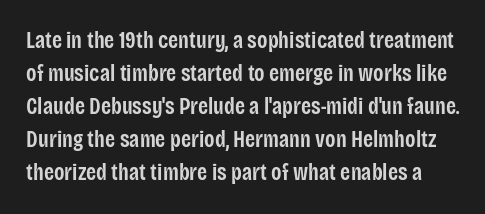
{"italic": "no", "bold": "semi", "underline": "no", "line_spacing": "normal", "line_spacing_ratio": 1.44, "letter_spacing": "normal", "letter_spacing_em": 0.0, "glyph_px": 23}
